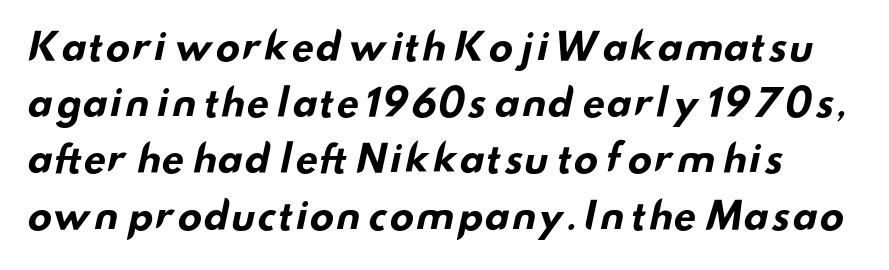
Q: Is the text bold? A: Yes.
Q: Is the typeface a serif or a sans-serif typeface? A: Sans-serif.
Q: Is the text underlined? A: No.
Q: Is the spacing between letters normal or unusually wide? A: Normal.
Q: Is the spacing between lines tight, normal or loose? A: Normal.
Q: Width (condensed, normal, or wide)? A: Wide.
Q: Stroke contrast? A: Low.
Q: x-height? A: Small.
Q: Monospaced? A: No.
